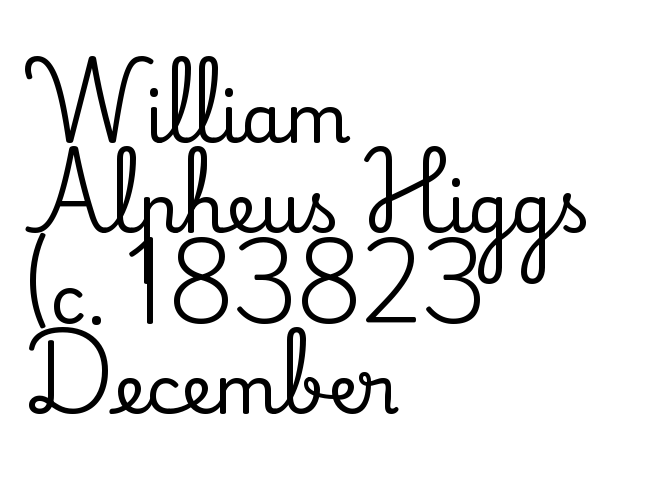
{"serif": "yes", "italic": "no", "width": "normal", "stroke_contrast": "medium", "x_height": "small", "monospaced": "no", "underline": "no", "align": "left", "line_spacing": "normal", "line_spacing_ratio": 1.33, "letter_spacing": "normal", "letter_spacing_em": 0.0, "glyph_px": 68}
